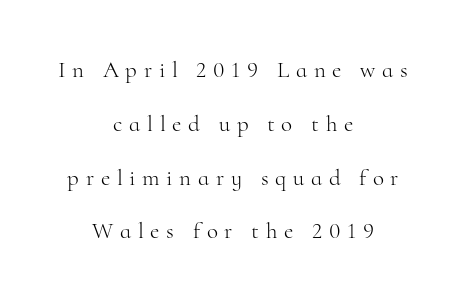
{"italic": "no", "bold": "no", "underline": "no", "align": "center", "line_spacing": "loose", "line_spacing_ratio": 2.34, "letter_spacing": "wide", "letter_spacing_em": 0.29, "glyph_px": 23}
